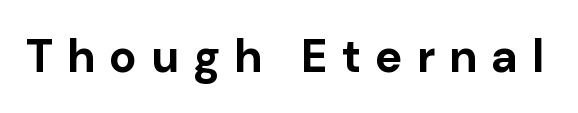
Q: Is the text bold? A: Yes.
Q: Is the text italic (slanted)? A: No, it is upright.
Q: Is the typeface a serif or a sans-serif typeface? A: Sans-serif.
Q: Is the text underlined? A: No.
Q: Is the spacing between letters normal or unusually wide? A: Unusually wide.
Q: Width (condensed, normal, or wide)? A: Normal.
Q: Stroke contrast? A: Low.
Q: x-height? A: Medium.
Q: Monospaced? A: No.
